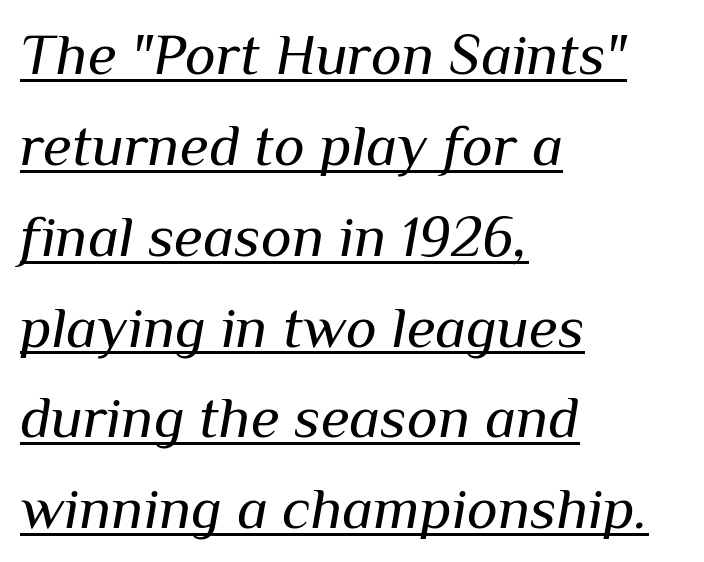
{"italic": "yes", "lean": "right", "slant_degrees": 10, "bold": "no", "weight": "regular", "width": "normal", "stroke_contrast": "medium", "x_height": "medium", "monospaced": "no", "underline": "yes", "align": "left", "line_spacing": "normal", "line_spacing_ratio": 1.54, "letter_spacing": "normal", "letter_spacing_em": 0.0, "glyph_px": 59}
